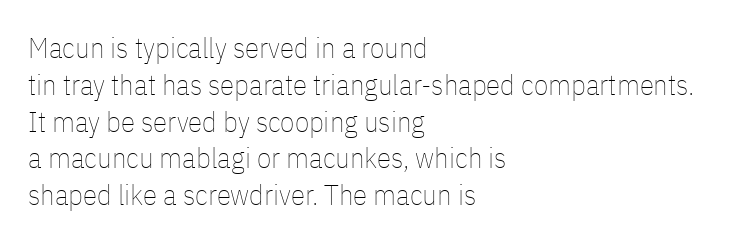
{"italic": "no", "bold": "no", "weight": "thin", "width": "condensed", "stroke_contrast": "low", "x_height": "medium", "monospaced": "no", "underline": "no", "align": "left", "line_spacing": "normal", "line_spacing_ratio": 1.27, "letter_spacing": "normal", "letter_spacing_em": 0.0, "glyph_px": 29}
